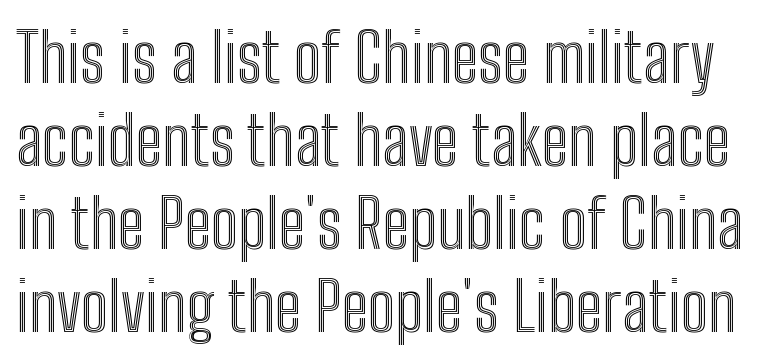
{"italic": "no", "width": "condensed", "x_height": "medium", "monospaced": "no", "underline": "no", "line_spacing_ratio": 1.22, "letter_spacing": "normal", "letter_spacing_em": 0.0, "glyph_px": 68}
